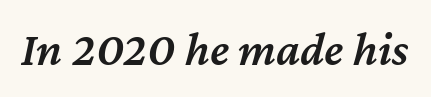
The glyphs are unaccompanied by any horizontal stroke below them. Every character sits at an angle, as italics do. You could not count columns in this text — the font is proportionally spaced. Students, this is semibold: more ink than regular, less than bold. Caption: standard tracking, unaltered.
